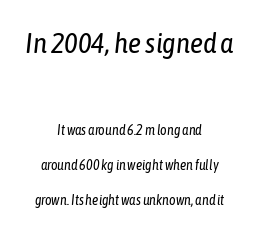
Q: Is the text bold? A: No.
Q: Is the text italic (slanted)? A: Yes, it leans right by about 6 degrees.
Q: Is the text underlined? A: No.
Q: How is the paragraph aligned? A: Centered.
Q: Is the spacing between letters normal or unusually wide? A: Normal.
Q: Is the spacing between lines tight, normal or loose? A: Loose.
Q: Which block of text is set in a larger size, the first (top) or the second (bottom)? A: The first (top) one.
Q: Width (condensed, normal, or wide)? A: Condensed.
Q: Stroke contrast? A: Low.
Q: x-height? A: Medium.
Q: Monospaced? A: No.
